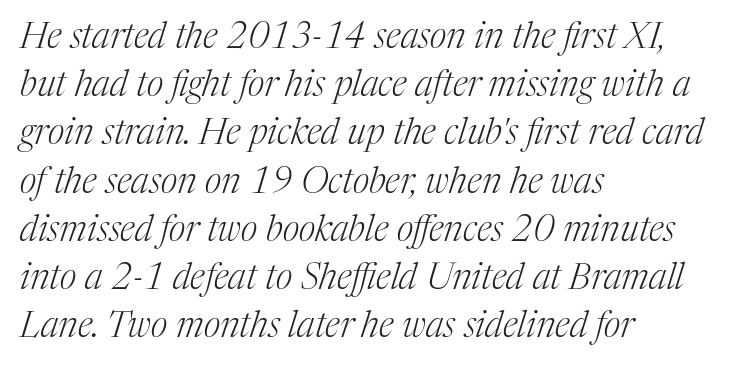
Q: Is the text bold? A: No.
Q: Is the text italic (slanted)? A: Yes, it leans right by about 17 degrees.
Q: Is the typeface a serif or a sans-serif typeface? A: Serif.
Q: Is the text underlined? A: No.
Q: How is the paragraph aligned? A: Left-aligned.
Q: Is the spacing between letters normal or unusually wide? A: Normal.
Q: Is the spacing between lines tight, normal or loose? A: Normal.
Q: Width (condensed, normal, or wide)? A: Normal.
Q: Stroke contrast? A: Medium.
Q: x-height? A: Medium.
Q: Monospaced? A: No.
